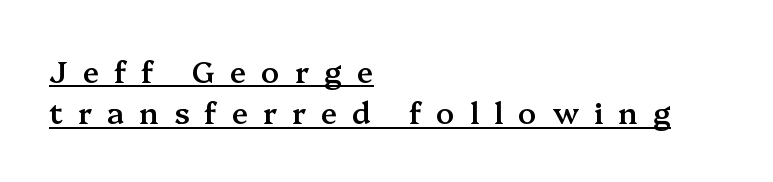
Set as a demibold, roughly 600 on the weight scale. The passage shown stacks its lines at a standard gap. The rendering uses the underline text-decoration. Posture: vertical. The passage shown is typeset with a serif family. The face used here is proportionally spaced, like ordinary book or web type.
